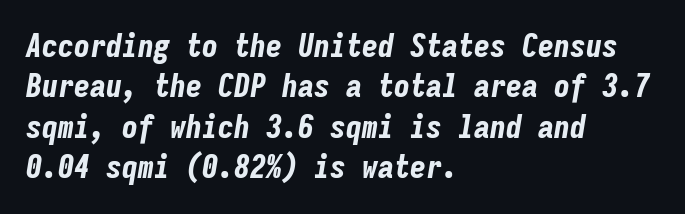
Layout note: lines flush left. This rendering features lettering with no underline. This sample uses plain, unmodified letter spacing. Rendered with sloped, italic letterforms.
